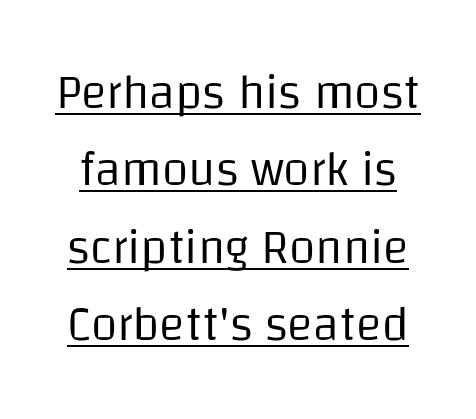
{"serif": "no", "italic": "no", "bold": "no", "weight": "regular", "width": "normal", "stroke_contrast": "low", "x_height": "large", "monospaced": "no", "underline": "yes", "line_spacing": "normal", "line_spacing_ratio": 1.61, "letter_spacing": "normal", "letter_spacing_em": 0.0, "glyph_px": 48}
